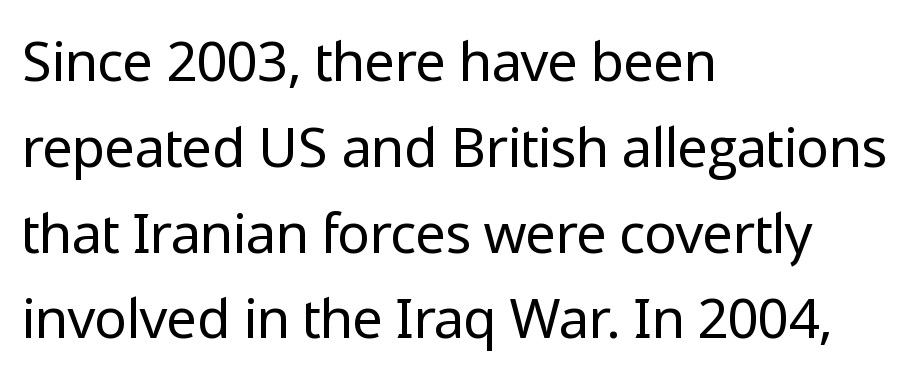
Plain, unruled lines of type. Notice how descenders clear the ascenders below comfortably — that's standard leading. Grotesque or geometric, the face here clearly has no serifs. Every character sits straight up, as roman type does. In terms of letterspacing, this is plain default setting. Think standard paragraph weight, or any step lighter than that.
